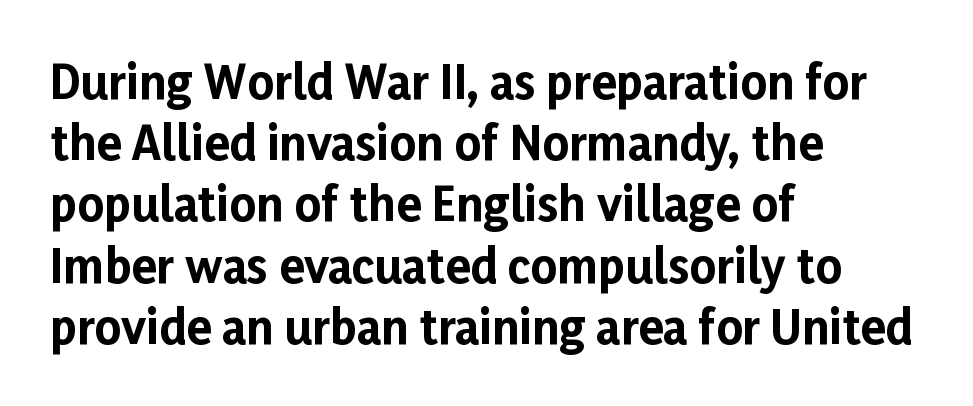
The image shows 46 px bold sans-serif type, upright; set left-aligned, normal line spacing (1.33x), normal letter spacing, not underlined; low stroke contrast and a medium x-height.
